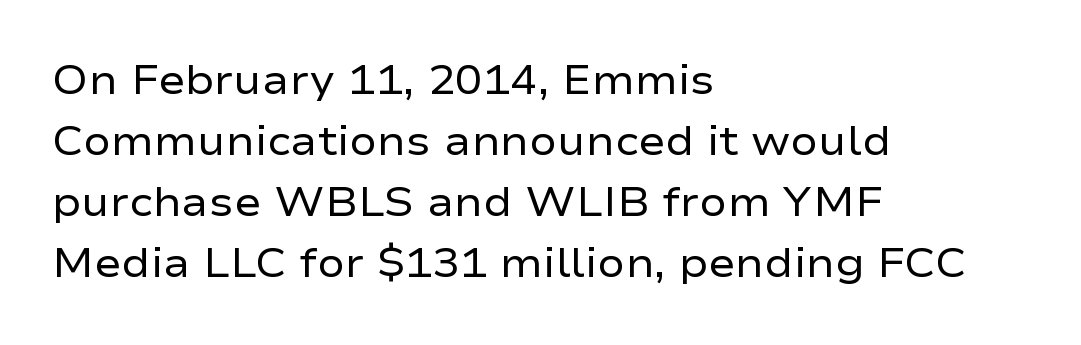
Q: Is the text bold? A: No.
Q: Is the text italic (slanted)? A: No, it is upright.
Q: Is the typeface a serif or a sans-serif typeface? A: Sans-serif.
Q: Is the text underlined? A: No.
Q: How is the paragraph aligned? A: Left-aligned.
Q: Is the spacing between letters normal or unusually wide? A: Normal.
Q: Is the spacing between lines tight, normal or loose? A: Normal.
Q: Width (condensed, normal, or wide)? A: Wide.
Q: Stroke contrast? A: Low.
Q: x-height? A: Medium.
Q: Monospaced? A: No.
